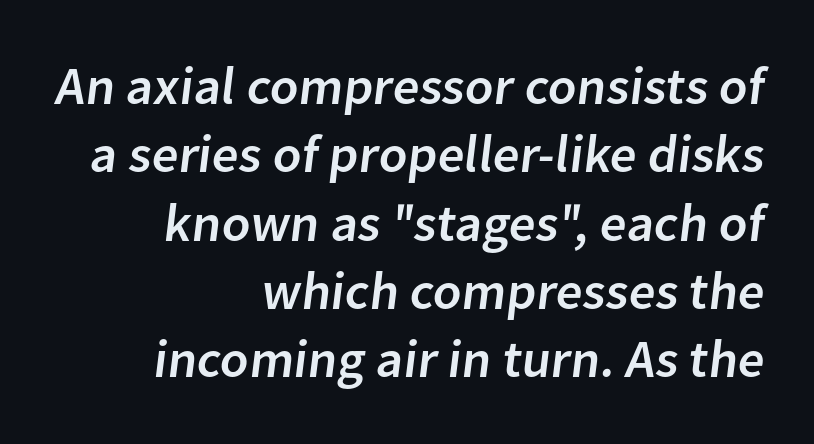
The image shows 53 px sans-serif type; set right-aligned, normal line spacing (1.29x), normal letter spacing, not underlined; low stroke contrast and a medium x-height.
